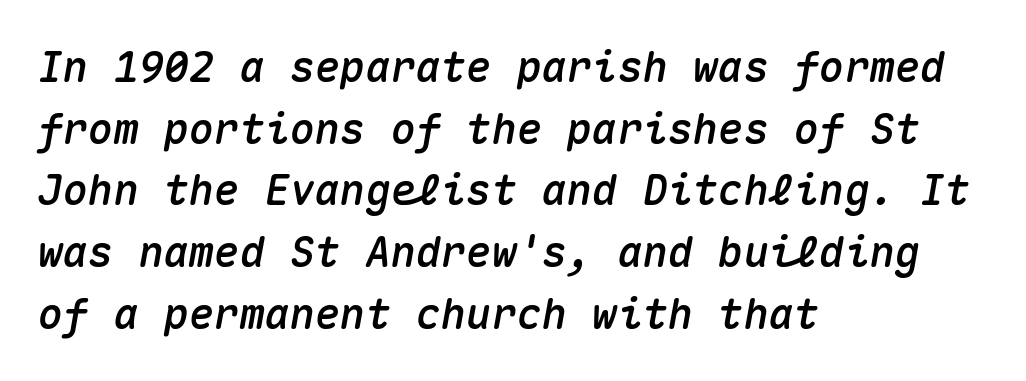
Q: Is the text italic (slanted)? A: Yes, it leans right by about 10 degrees.
Q: Is the text underlined? A: No.
Q: How is the paragraph aligned? A: Left-aligned.
Q: Is the spacing between letters normal or unusually wide? A: Normal.
Q: Is the spacing between lines tight, normal or loose? A: Normal.
Q: Width (condensed, normal, or wide)? A: Normal.
Q: Stroke contrast? A: Medium.
Q: x-height? A: Medium.
Q: Monospaced? A: Yes.
